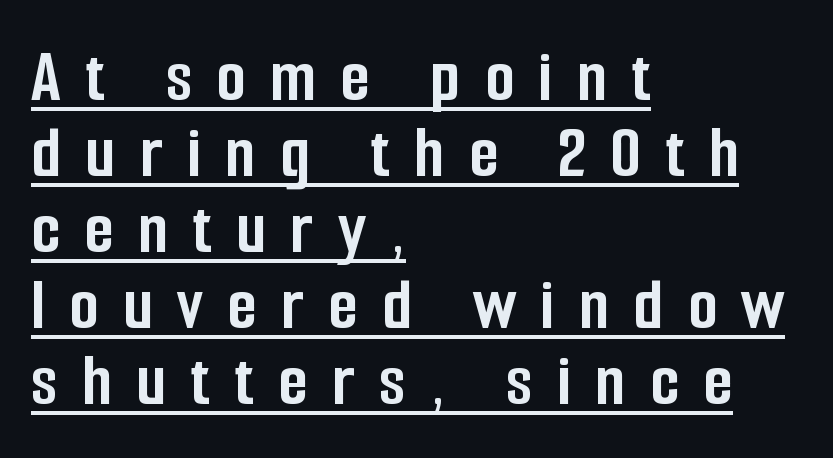
{"serif": "no", "italic": "no", "bold": "yes", "weight": "semibold", "width": "condensed", "stroke_contrast": "low", "x_height": "medium", "monospaced": "no", "underline": "yes", "align": "left", "line_spacing": "tight", "line_spacing_ratio": 1.0, "letter_spacing": "wide", "letter_spacing_em": 0.32, "glyph_px": 76}
